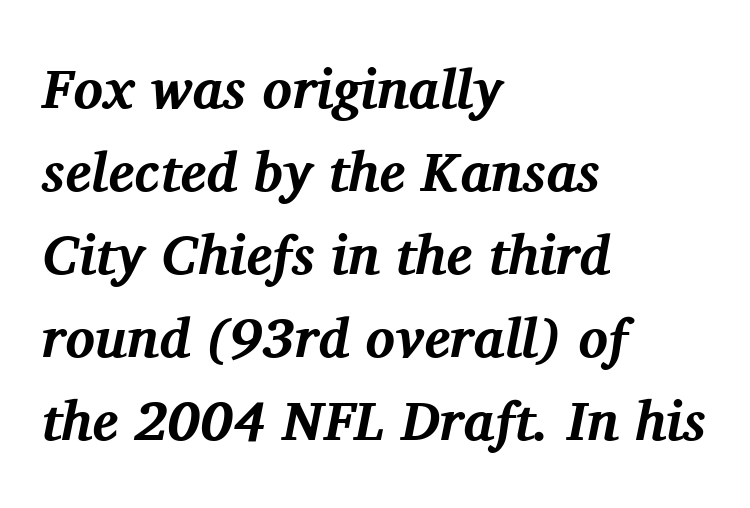
{"serif": "yes", "italic": "yes", "lean": "right", "slant_degrees": 11, "bold": "yes", "weight": "bold", "width": "normal", "stroke_contrast": "medium", "x_height": "medium", "monospaced": "no", "underline": "no", "align": "left", "line_spacing": "normal", "line_spacing_ratio": 1.51, "letter_spacing": "normal", "letter_spacing_em": 0.0, "glyph_px": 55}
